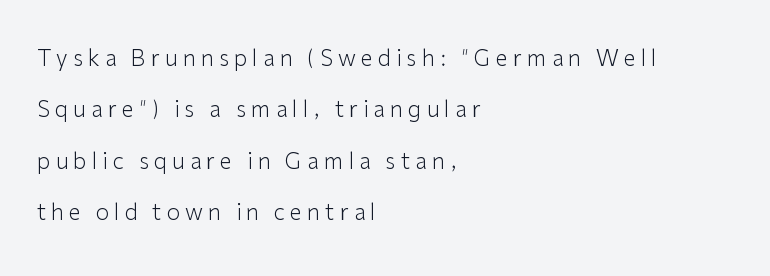
{"italic": "no", "bold": "no", "underline": "no", "align": "left", "line_spacing": "loose", "line_spacing_ratio": 2.34, "letter_spacing": "wide", "letter_spacing_em": 0.23, "glyph_px": 22}
